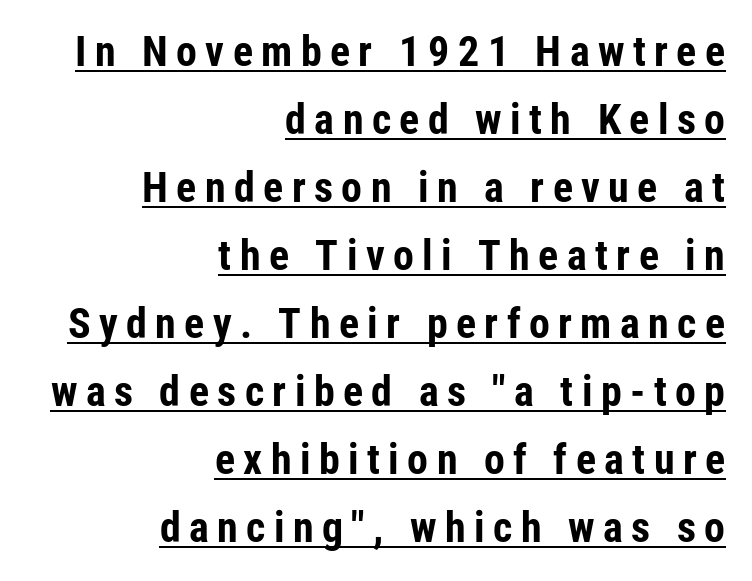
Q: Is the text bold? A: Yes.
Q: Is the text italic (slanted)? A: No, it is upright.
Q: Is the typeface a serif or a sans-serif typeface? A: Sans-serif.
Q: Is the text underlined? A: Yes.
Q: How is the paragraph aligned? A: Right-aligned.
Q: Is the spacing between letters normal or unusually wide? A: Unusually wide.
Q: Is the spacing between lines tight, normal or loose? A: Normal.
Q: Width (condensed, normal, or wide)? A: Condensed.
Q: Stroke contrast? A: Low.
Q: x-height? A: Medium.
Q: Monospaced? A: No.
